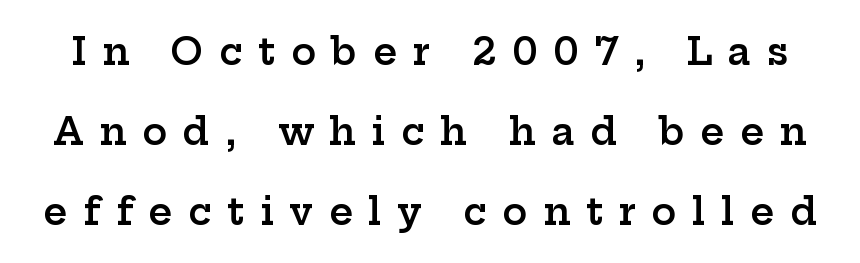
As a designer I'd log this as weight 600, semibold. Airy leading. If you drew a line through each stem, it would be perfectly vertical. These lines are rendered in a variable-pitch font. A bare baseline throughout the passage.
